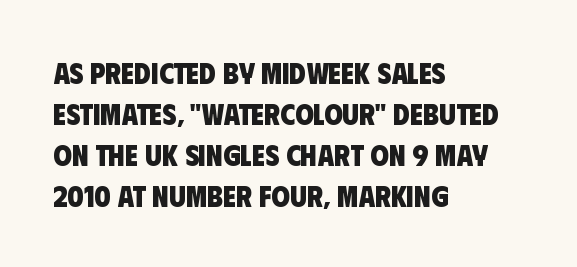
{"serif": "no", "bold": "yes", "weight": "heavy", "width": "condensed", "stroke_contrast": "low", "x_height": "large", "monospaced": "no", "underline": "no", "align": "left", "line_spacing": "normal", "line_spacing_ratio": 1.37, "letter_spacing": "normal", "letter_spacing_em": 0.0, "glyph_px": 30}
